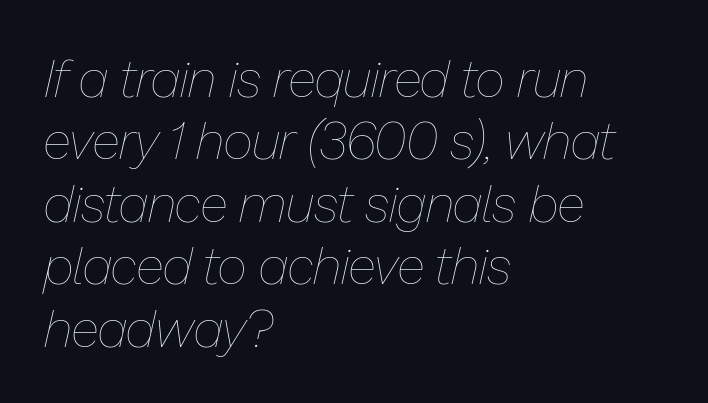
Q: Is the text bold? A: No.
Q: Is the text italic (slanted)? A: Yes, it leans right by about 13 degrees.
Q: Is the text underlined? A: No.
Q: How is the paragraph aligned? A: Left-aligned.
Q: Is the spacing between letters normal or unusually wide? A: Normal.
Q: Width (condensed, normal, or wide)? A: Normal.
Q: Stroke contrast? A: Low.
Q: x-height? A: Medium.
Q: Monospaced? A: No.
